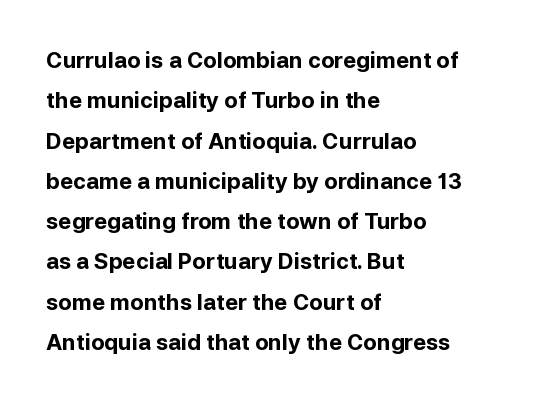
{"italic": "no", "bold": "yes", "underline": "no", "align": "left", "line_spacing_ratio": 1.83, "letter_spacing": "normal", "letter_spacing_em": 0.0, "glyph_px": 22}
